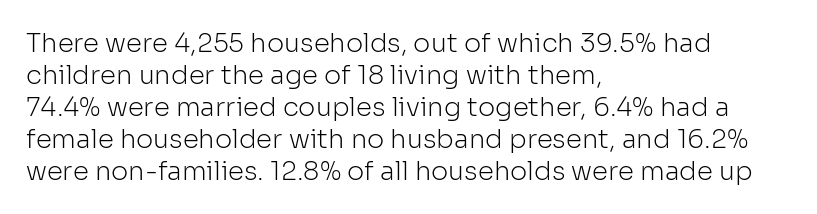
The passage shown is not underscored anywhere. Words appear dense and cohesive because spacing is normal. Alignment: flush left. Unlike italic type, these characters show no tilt at all.
